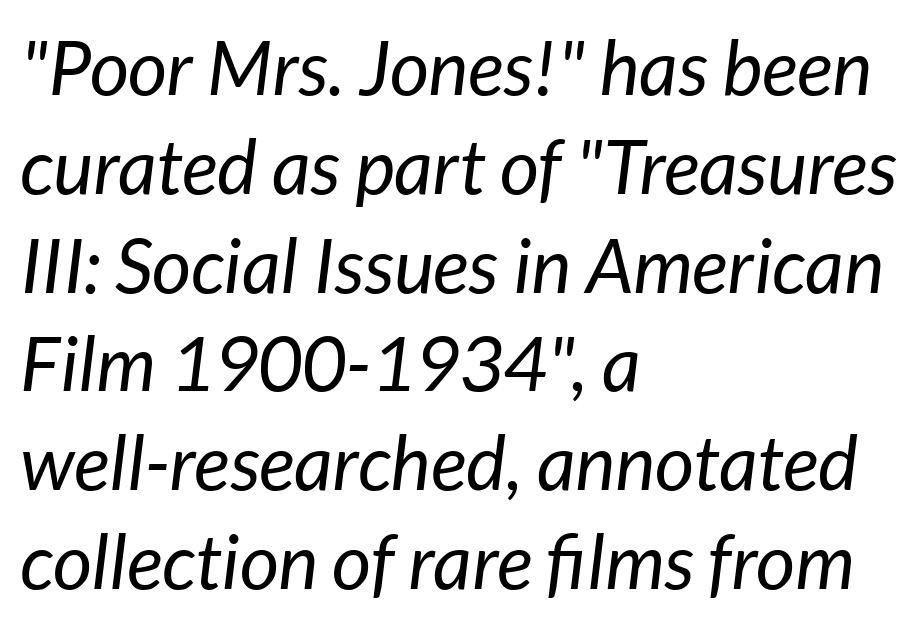
{"italic": "yes", "lean": "right", "slant_degrees": 7, "bold": "no", "weight": "regular", "width": "normal", "stroke_contrast": "low", "x_height": "medium", "monospaced": "no", "underline": "no", "align": "left", "line_spacing": "normal", "line_spacing_ratio": 1.3, "letter_spacing": "normal", "letter_spacing_em": 0.0, "glyph_px": 76}
